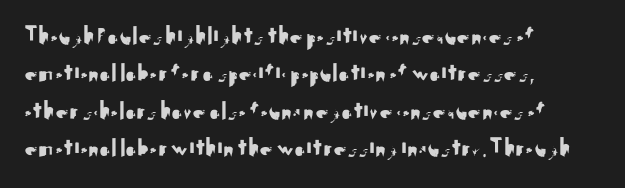
A typesetter would call this zero additional tracking. The string is rendered with underlining switched off. Reading down the block, your eye returns to a fixed left position each line. The lines sit at an ordinary, default distance from one another.
